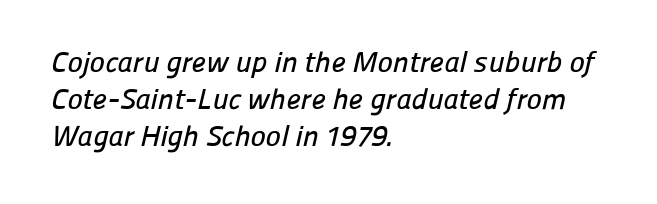
The image shows 29 px sans-serif type; set left-aligned, normal line spacing (1.27x), normal letter spacing, not underlined; low stroke contrast and a medium x-height.
